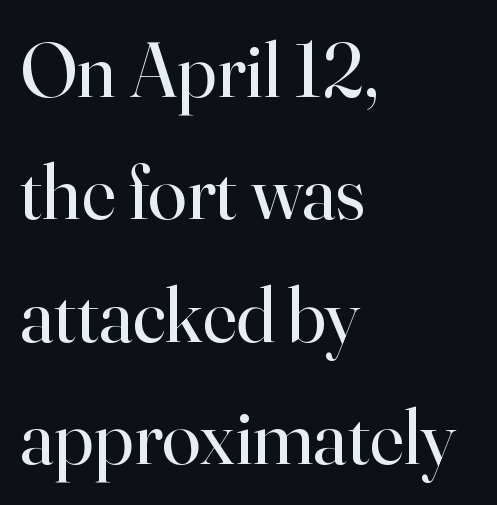
These glyphs show unthickened strokes, regular width or finer. Tracking here is standard; glyphs follow each other at the usual distance. The lettering holds an erect, upright posture throughout. Glance below the letters and you will spot only blank space.
